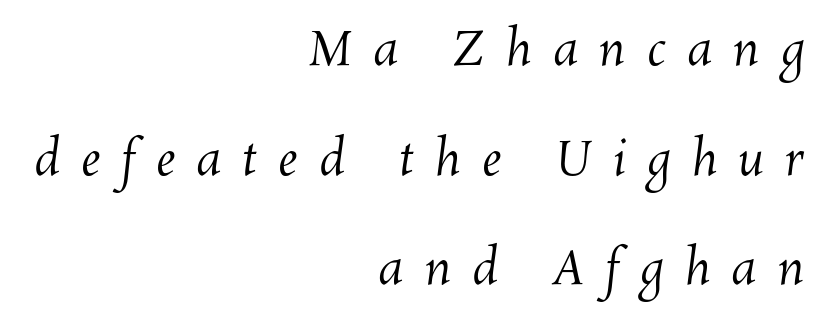
The letterforms stand isolated, each surrounded by extra space. The lines are spread far apart with generous leading. The typesetting does not lean heavy: it is not bold. The lines are quadded right.
